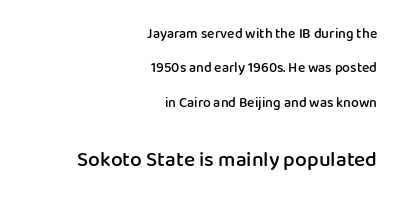
Here the second block reads like a headline and the first like body copy. The typography opts for an upright posture over an oblique one. Firm but not heavy-handed strokes: this text is semibold. Each line ends at the same right margin while the left side varies. Unmarked baselines from the first word to the last. Honestly, the letter spacing is just normal — you wouldn't notice it.
